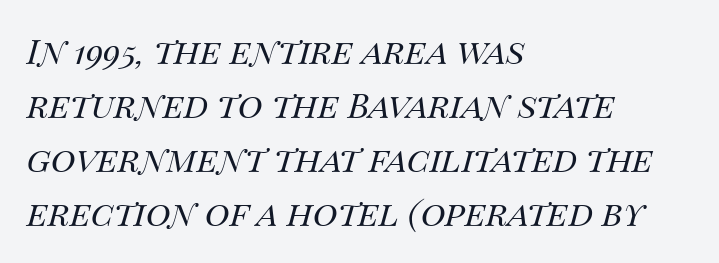
The image shows 34 px regular-weight type, italic (leaning right); set left-aligned, normal line spacing (1.59x), normal letter spacing, not underlined; medium stroke contrast and a large x-height.
